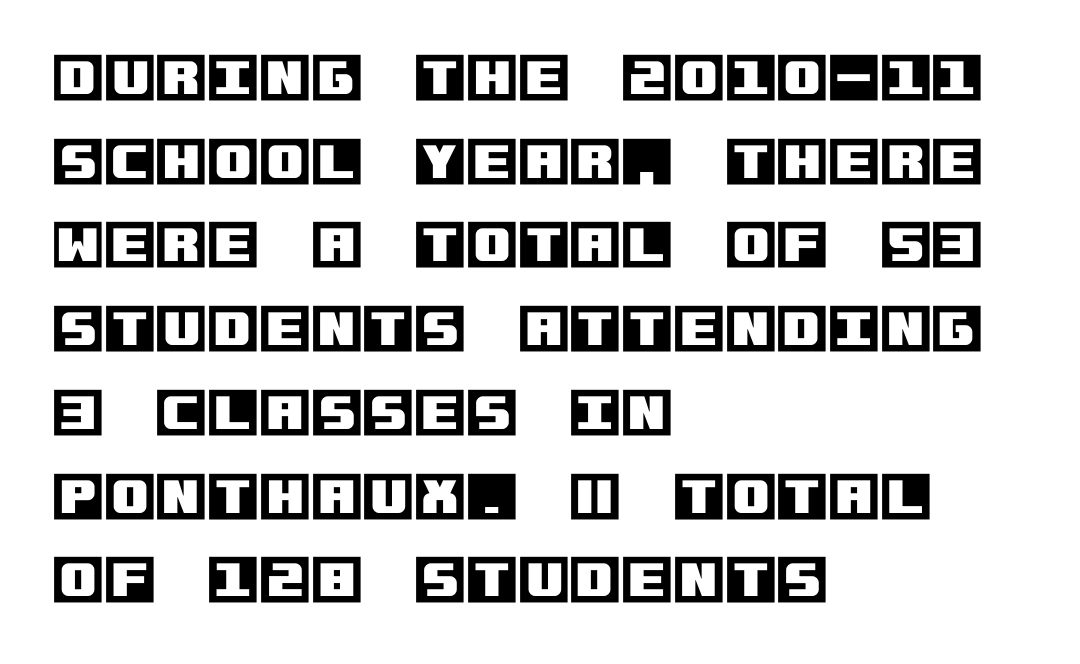
A student would call this left alignment; a typographer would say flush left, rag right. The gaps between neighbouring characters are ordinary and unremarkable. Any mark beneath the type? The region is blank. The letters stand straight up with perfectly vertical stems. Interline gaps are of average width in this sample.
